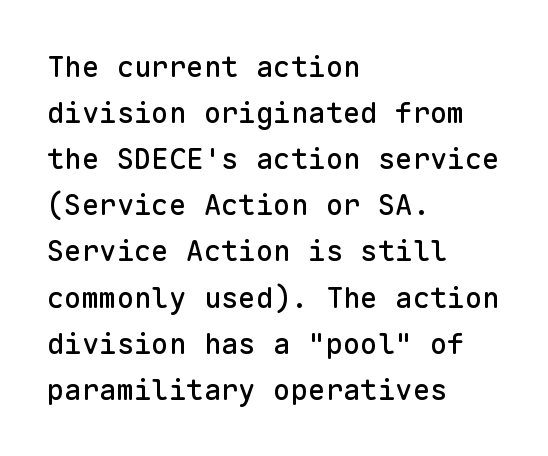
Q: Is the text italic (slanted)? A: No, it is upright.
Q: Is the typeface a serif or a sans-serif typeface? A: Sans-serif.
Q: Is the text underlined? A: No.
Q: How is the paragraph aligned? A: Left-aligned.
Q: Is the spacing between letters normal or unusually wide? A: Normal.
Q: Is the spacing between lines tight, normal or loose? A: Normal.
Q: Width (condensed, normal, or wide)? A: Normal.
Q: Stroke contrast? A: Low.
Q: x-height? A: Medium.
Q: Monospaced? A: Yes.
